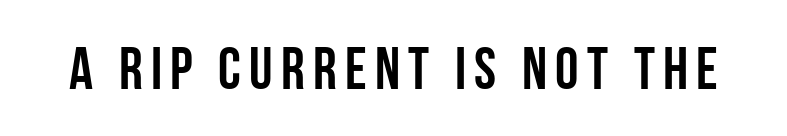
The image shows 59 px semibold, condensed sans-serif type, upright; set not underlined; low stroke contrast and a large x-height.
